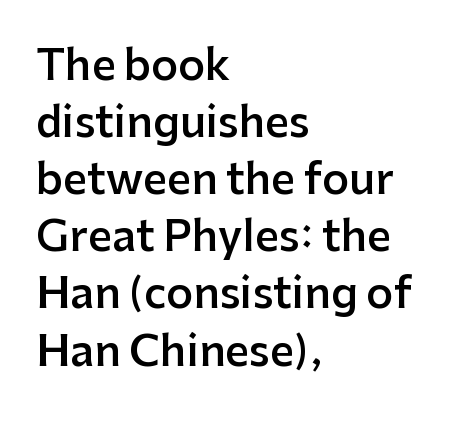
The setting favours the left margin, as ordinary paragraphs usually do. Posture: vertical. The area under the type is left untouched. Nothing unusual about the tracking: characters are spaced as the font intends.
